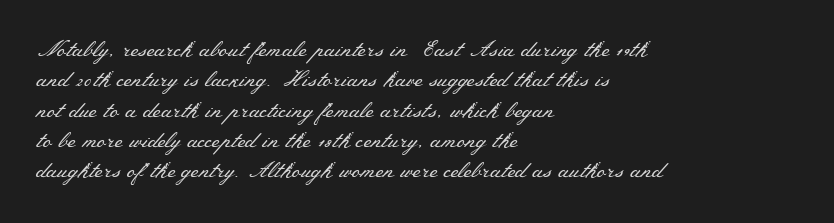
Q: Is the text bold? A: No.
Q: Is the text italic (slanted)? A: Yes.
Q: Is the text underlined? A: No.
Q: How is the paragraph aligned? A: Left-aligned.
Q: Is the spacing between letters normal or unusually wide? A: Normal.
Q: Is the spacing between lines tight, normal or loose? A: Normal.
